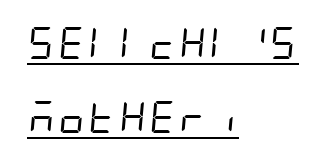
Q: Is the text bold? A: No.
Q: Is the typeface a serif or a sans-serif typeface? A: Sans-serif.
Q: Is the text underlined? A: Yes.
Q: How is the paragraph aligned? A: Left-aligned.
Q: Is the spacing between letters normal or unusually wide? A: Normal.
Q: Is the spacing between lines tight, normal or loose? A: Loose.
Q: Width (condensed, normal, or wide)? A: Condensed.
Q: Stroke contrast? A: Low.
Q: x-height? A: Large.
